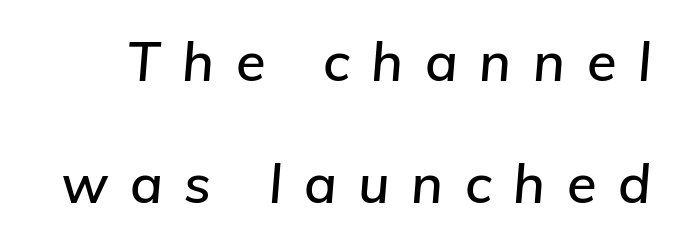
Is this a fixed-width face? No — the glyphs have proportional, varying widths. Check the space under the baseline: it is left empty. The axis of the letterforms is tilted away from vertical. Vertically, the passage feels expansive, rows floating well apart. The letterforms stand isolated, each surrounded by extra space.
